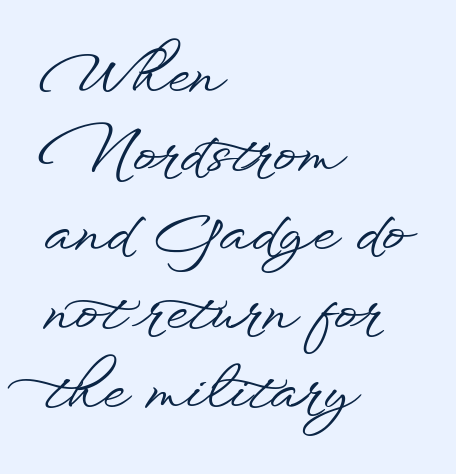
The image shows 58 px wide sans-serif type; set left-aligned, normal line spacing (1.36x), normal letter spacing, not underlined; low stroke contrast and a small x-height.
